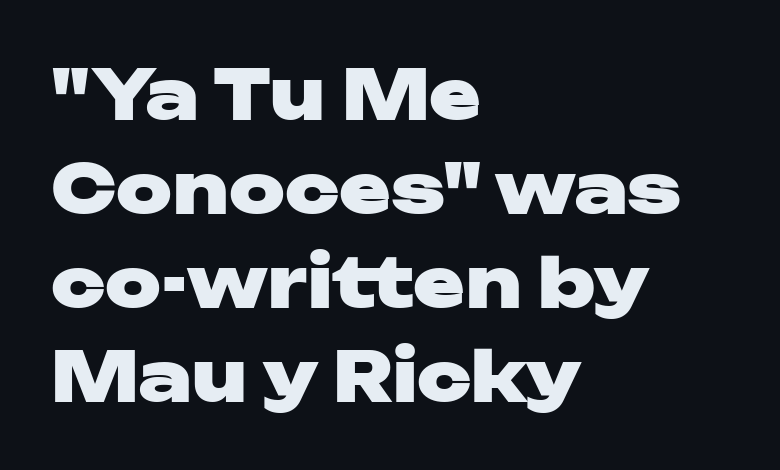
The image shows 69 px heavy, wide sans-serif type, upright; set left-aligned, normal line spacing (1.36x), normal letter spacing, not underlined; low stroke contrast and a medium x-height.
